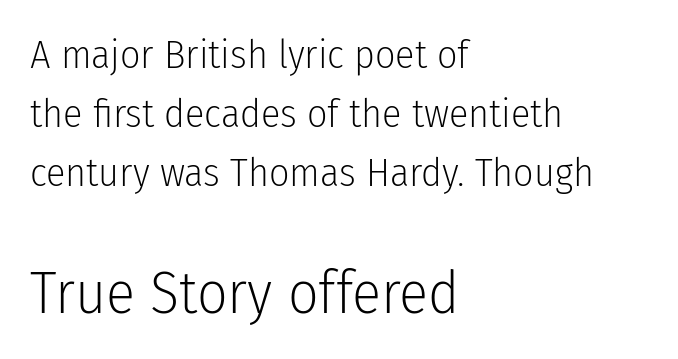
Visually the block forms a straight wall on the left and a jagged coastline on the right. Looks like regular typesetting: each glyph gets only the width it needs. Lines of text with bare space underneath. Rows of type keep a routine distance in the vertical direction. Size contrast runs from small at the top to large at the bottom.
